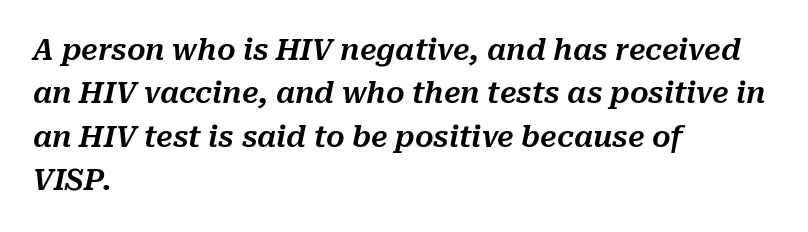
Q: Is the text italic (slanted)? A: Yes, it leans right by about 10 degrees.
Q: Is the text underlined? A: No.
Q: How is the paragraph aligned? A: Left-aligned.
Q: Is the spacing between letters normal or unusually wide? A: Normal.
Q: Is the spacing between lines tight, normal or loose? A: Normal.
Q: Width (condensed, normal, or wide)? A: Normal.
Q: Stroke contrast? A: Medium.
Q: x-height? A: Medium.
Q: Monospaced? A: No.
